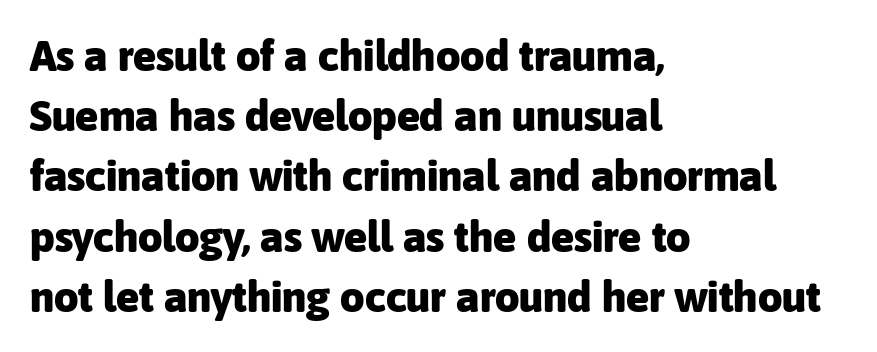
Q: Is the text bold? A: Yes.
Q: Is the text italic (slanted)? A: No, it is upright.
Q: Is the typeface a serif or a sans-serif typeface? A: Sans-serif.
Q: Is the text underlined? A: No.
Q: How is the paragraph aligned? A: Left-aligned.
Q: Is the spacing between letters normal or unusually wide? A: Normal.
Q: Is the spacing between lines tight, normal or loose? A: Normal.
Q: Width (condensed, normal, or wide)? A: Normal.
Q: Stroke contrast? A: Low.
Q: x-height? A: Medium.
Q: Monospaced? A: No.
